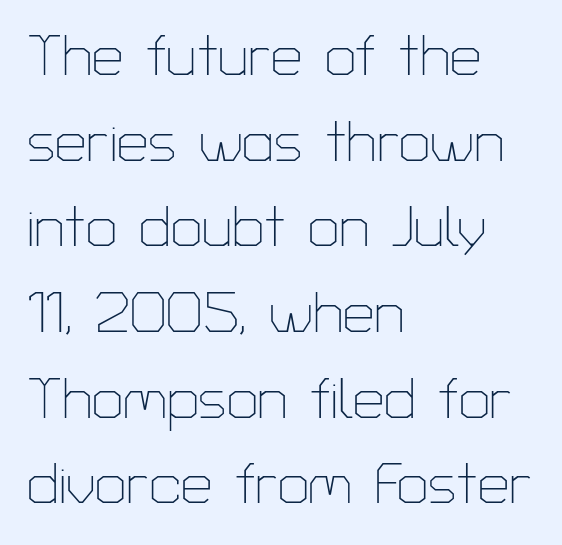
{"serif": "no", "italic": "no", "bold": "no", "weight": "thin", "width": "normal", "stroke_contrast": "low", "x_height": "medium", "monospaced": "no", "underline": "no", "align": "left", "line_spacing": "normal", "line_spacing_ratio": 1.53, "letter_spacing": "normal", "letter_spacing_em": 0.0, "glyph_px": 56}
